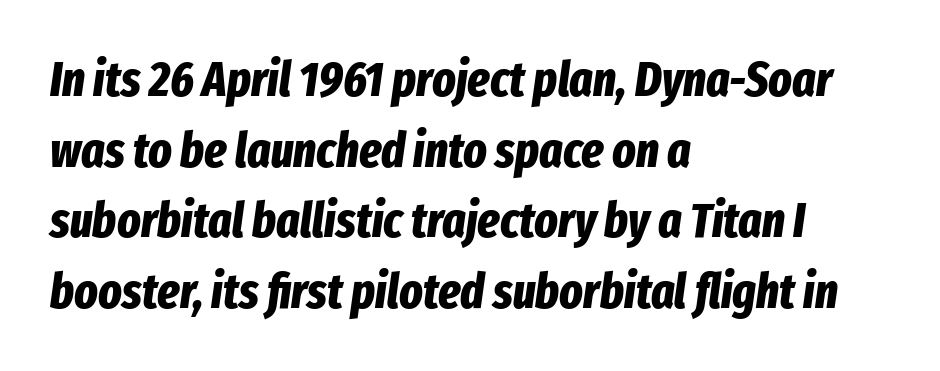
{"italic": "yes", "lean": "right", "slant_degrees": 8, "bold": "yes", "weight": "bold", "width": "condensed", "stroke_contrast": "low", "x_height": "medium", "monospaced": "no", "underline": "no", "align": "left", "line_spacing": "normal", "line_spacing_ratio": 1.44, "letter_spacing": "normal", "letter_spacing_em": 0.0, "glyph_px": 49}
